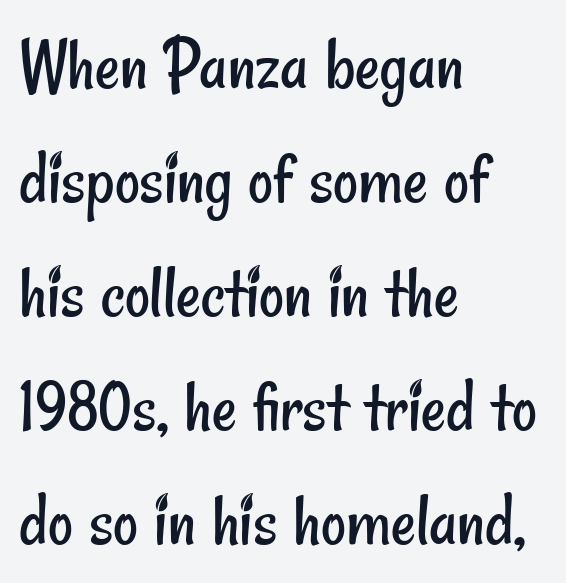
Q: Is the text bold? A: No.
Q: Is the typeface a serif or a sans-serif typeface? A: Sans-serif.
Q: Is the text underlined? A: No.
Q: How is the paragraph aligned? A: Left-aligned.
Q: Is the spacing between letters normal or unusually wide? A: Normal.
Q: Is the spacing between lines tight, normal or loose? A: Normal.
Q: Width (condensed, normal, or wide)? A: Condensed.
Q: Stroke contrast? A: Low.
Q: x-height? A: Small.
Q: Monospaced? A: No.
